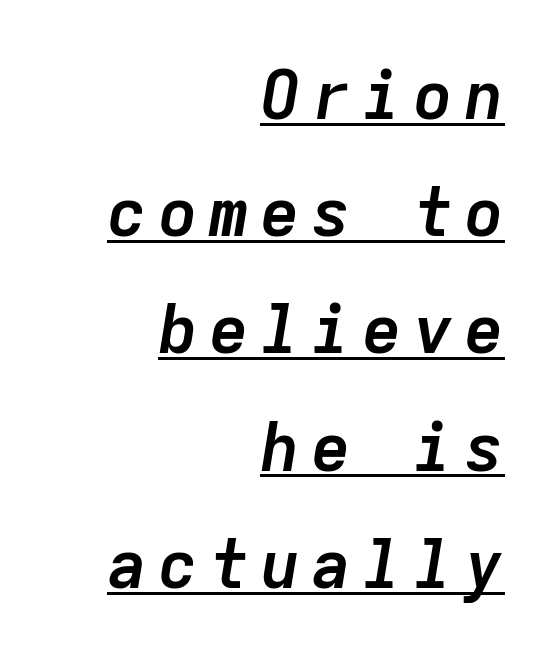
{"italic": "yes", "lean": "right", "slant_degrees": 9, "bold": "yes", "weight": "semibold", "width": "normal", "stroke_contrast": "low", "x_height": "medium", "monospaced": "yes", "underline": "yes", "align": "right", "line_spacing_ratio": 1.75, "glyph_px": 67}
